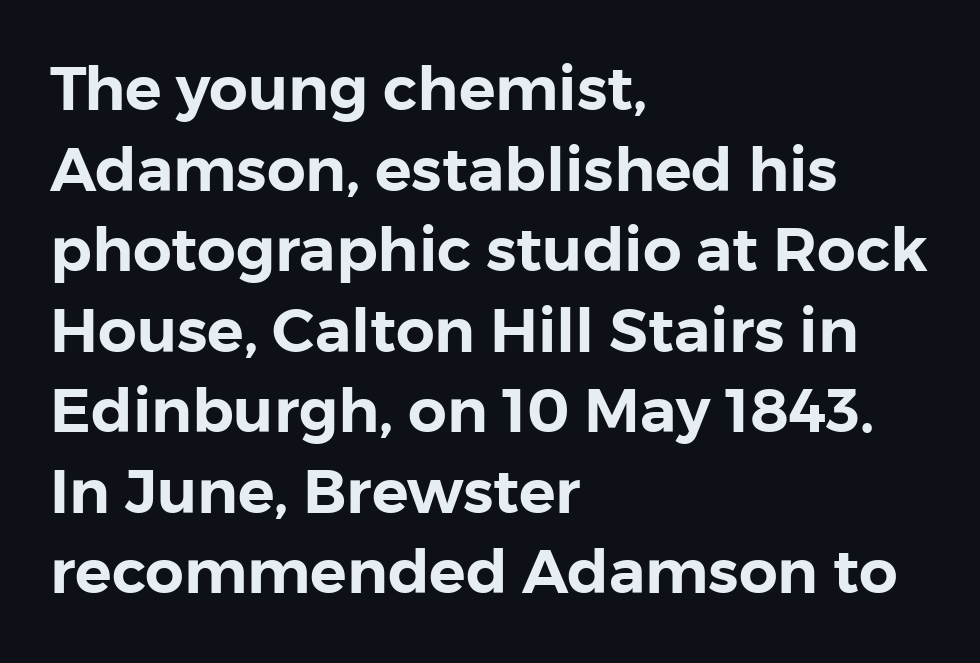
Q: Is the text italic (slanted)? A: No, it is upright.
Q: Is the typeface a serif or a sans-serif typeface? A: Sans-serif.
Q: Is the text underlined? A: No.
Q: How is the paragraph aligned? A: Left-aligned.
Q: Is the spacing between letters normal or unusually wide? A: Normal.
Q: Is the spacing between lines tight, normal or loose? A: Normal.
Q: Width (condensed, normal, or wide)? A: Normal.
Q: Stroke contrast? A: Low.
Q: x-height? A: Medium.
Q: Monospaced? A: No.
